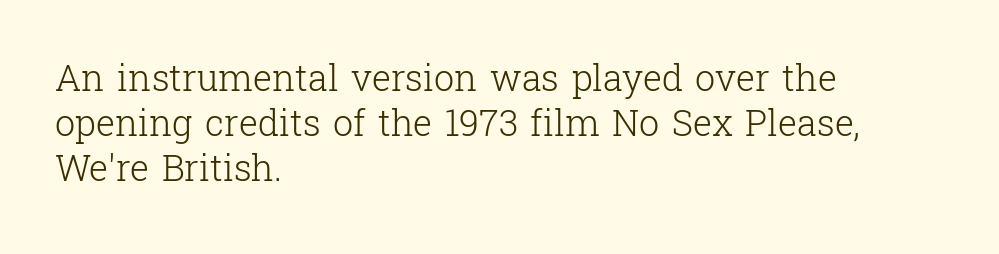
The image shows 36 px light serif type, upright; set left-aligned, normal line spacing (1.25x), normal letter spacing, not underlined; low stroke contrast and a medium x-height.
